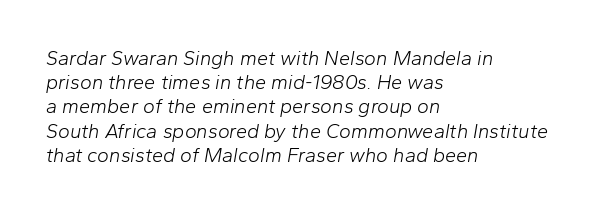
Weight: not bold — regular or lighter. Left-aligned paragraph, ragged on the right. A typesetter would mark this as italic. No word sits above an underline. Words appear dense and cohesive because spacing is normal.
